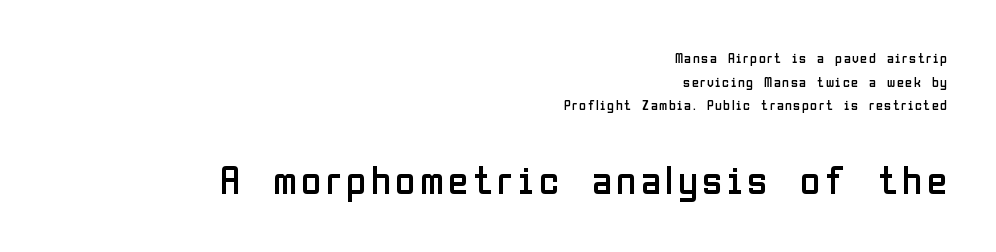
No italicization has been applied; the sample stays upright. The characters display no serif detailing; their extremities are plain. Right-aligned paragraph, ragged on the left. Is there much room between lines? A standard amount, neither cramped nor airy.
